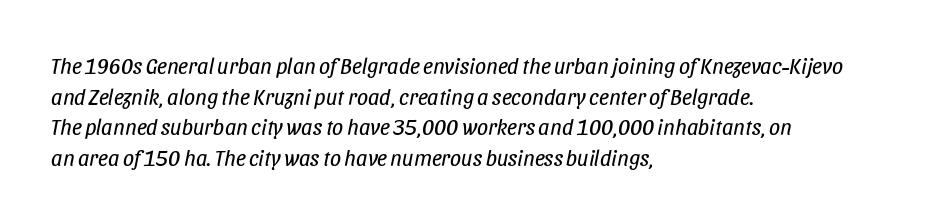
Q: Is the text bold? A: No.
Q: Is the text italic (slanted)? A: Yes, it leans right by about 11 degrees.
Q: Is the text underlined? A: No.
Q: How is the paragraph aligned? A: Left-aligned.
Q: Is the spacing between letters normal or unusually wide? A: Normal.
Q: Is the spacing between lines tight, normal or loose? A: Normal.
